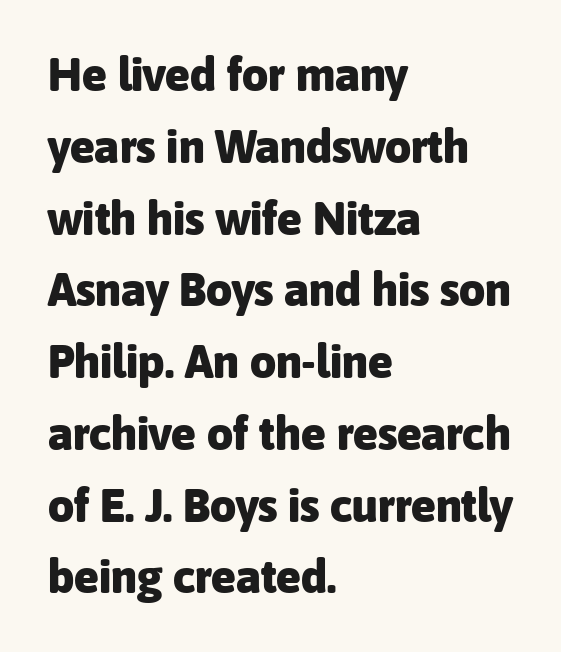
The rendering uses natural spacing where letterforms have individual widths. Every letter is thick-stroked: bold, no question. All the whitespace from short lines collects on the right. The typeface chosen for these lines omits serifs. The strip under each line holds only bare page. There is no visible air inserted between adjacent glyphs.
